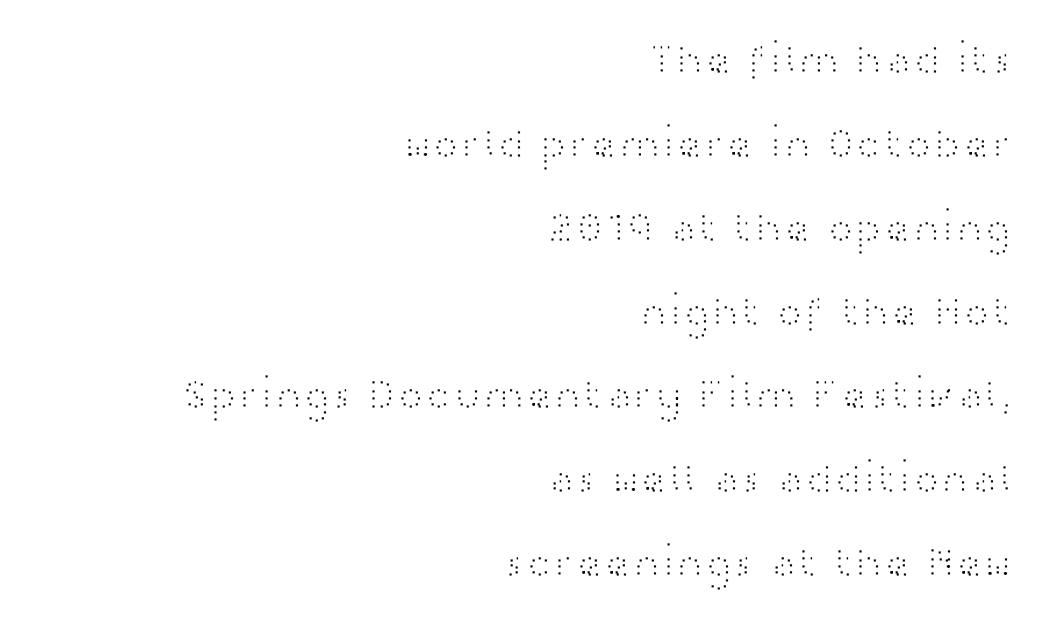
{"serif": "no", "italic": "no", "bold": "no", "weight": "light", "width": "wide", "stroke_contrast": "high", "x_height": "medium", "monospaced": "no", "underline": "no", "align": "right", "line_spacing": "loose", "line_spacing_ratio": 1.95, "letter_spacing": "normal", "letter_spacing_em": 0.0, "glyph_px": 43}
